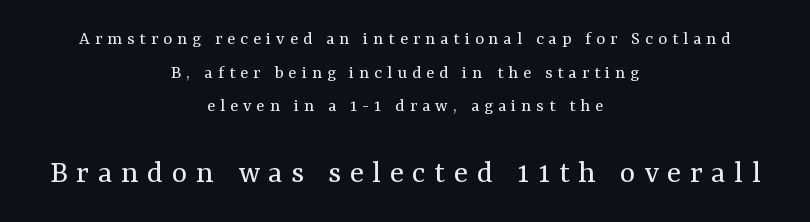
The passage shown is typed in a proportional face where columns would drift. On a weight scale, this lands at 450 or below. Look at the tracking — it's clearly loosened, letters drifting apart. The lettering holds an erect, upright posture throughout. Type size steps up from the first block to the second.
